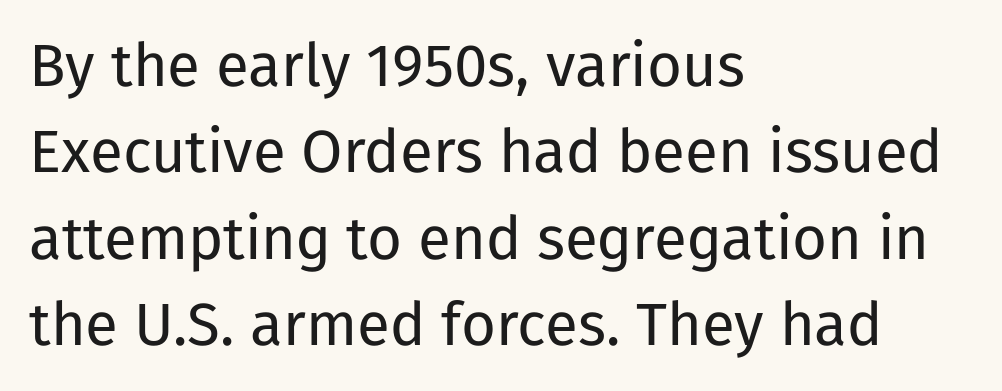
{"serif": "no", "italic": "no", "bold": "no", "weight": "regular", "width": "normal", "stroke_contrast": "low", "x_height": "medium", "monospaced": "no", "underline": "no", "align": "left", "line_spacing": "normal", "line_spacing_ratio": 1.44, "letter_spacing": "normal", "letter_spacing_em": 0.0, "glyph_px": 60}
